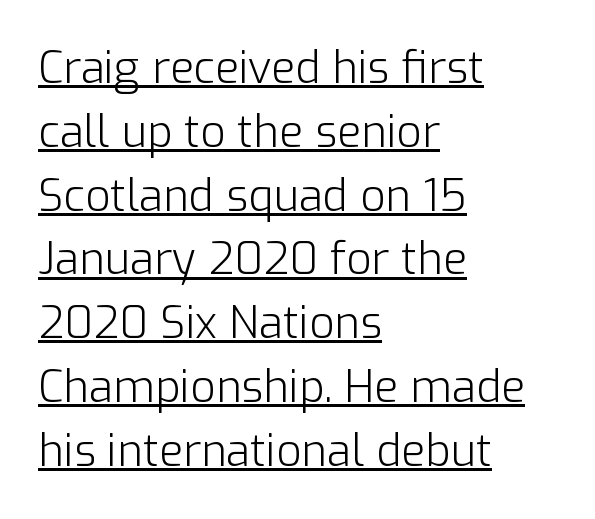
The image shows 44 px light sans-serif type, upright; set left-aligned, normal line spacing (1.45x), normal letter spacing, underlined; low stroke contrast and a medium x-height.
